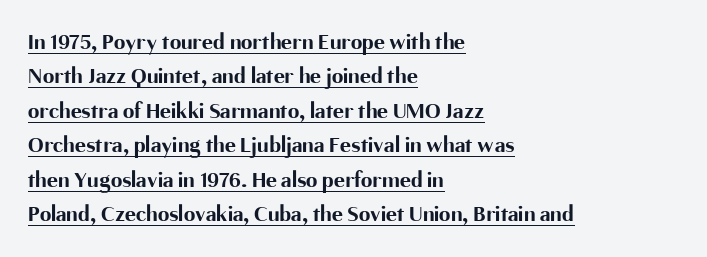
The rendering uses the underline text-decoration. Emphasis by weight is at full strength: bold. The font's upright variant was chosen for this text. A classic flush-left, rag-right setting is used for this passage.
